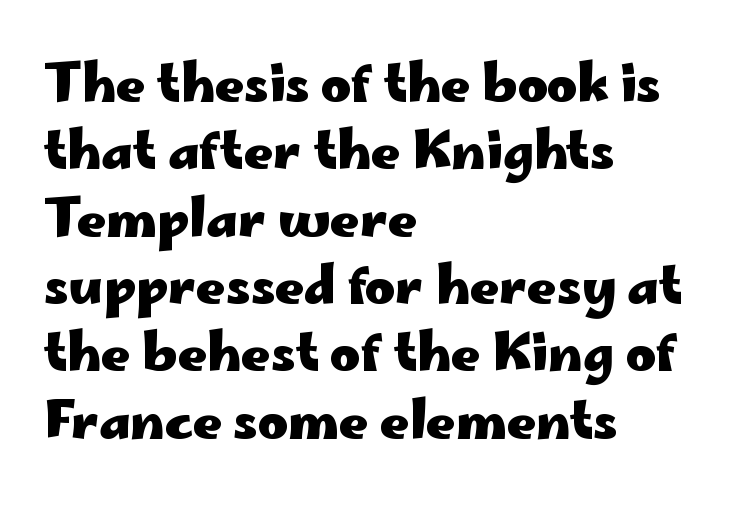
The image shows 51 px heavy, wide sans-serif type, upright; set left-aligned, normal line spacing (1.32x), normal letter spacing, not underlined; low stroke contrast and a small x-height.
